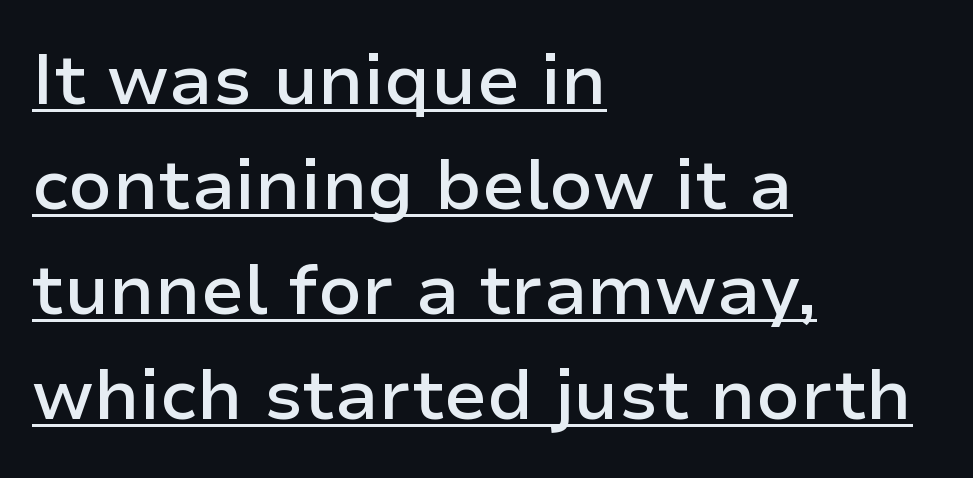
Q: Is the text bold? A: Semi-bold.
Q: Is the text italic (slanted)? A: No, it is upright.
Q: Is the typeface a serif or a sans-serif typeface? A: Sans-serif.
Q: Is the text underlined? A: Yes.
Q: How is the paragraph aligned? A: Left-aligned.
Q: Is the spacing between letters normal or unusually wide? A: Normal.
Q: Is the spacing between lines tight, normal or loose? A: Normal.
Q: Width (condensed, normal, or wide)? A: Normal.
Q: Stroke contrast? A: Low.
Q: x-height? A: Medium.
Q: Monospaced? A: No.
